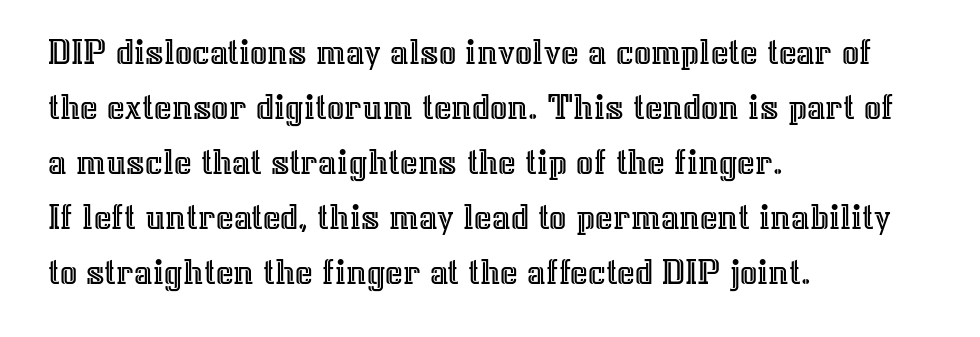
The image shows 38 px text type, upright; set left-aligned, normal line spacing (1.45x), normal letter spacing, not underlined; a medium x-height.
